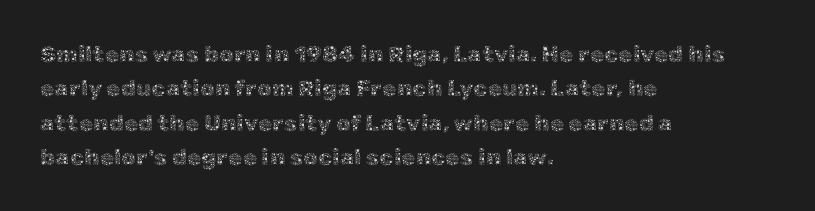
{"italic": "no", "bold": "no", "underline": "no", "align": "left", "line_spacing": "normal", "line_spacing_ratio": 1.49, "letter_spacing": "normal", "letter_spacing_em": 0.0, "glyph_px": 23}
